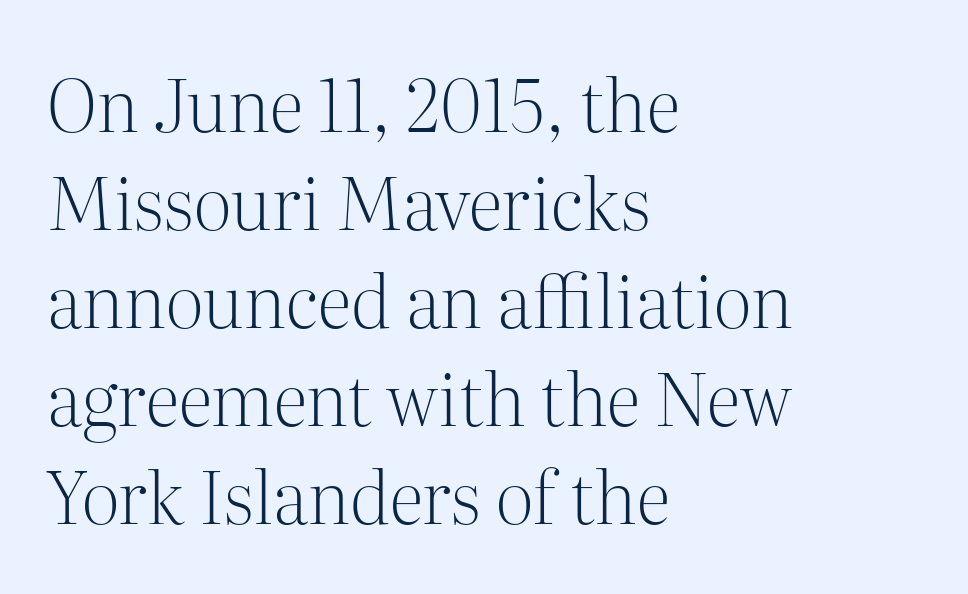
The image shows 72 px light serif type, upright; set left-aligned, normal line spacing (1.36x), normal letter spacing, not underlined; medium stroke contrast and a medium x-height.
